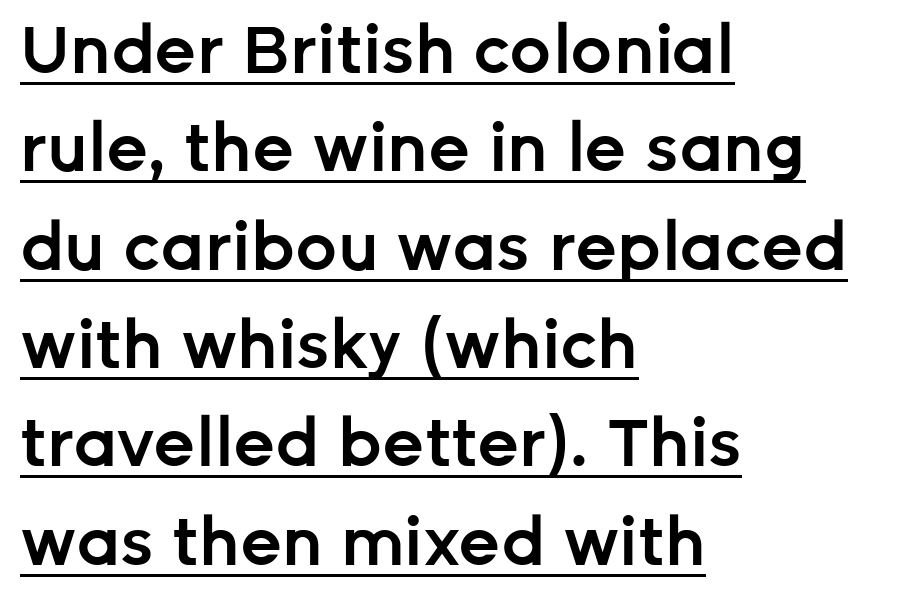
The lettering stays uniformly vertical, giving the passage a roman look. What kind of face is this? One without serifs — a sans. Between one letter and the next there's only the usual sliver of space. Evenly set lines give the paragraph a standard silhouette. Like a heading marked for emphasis, these lines bear an underscore.
